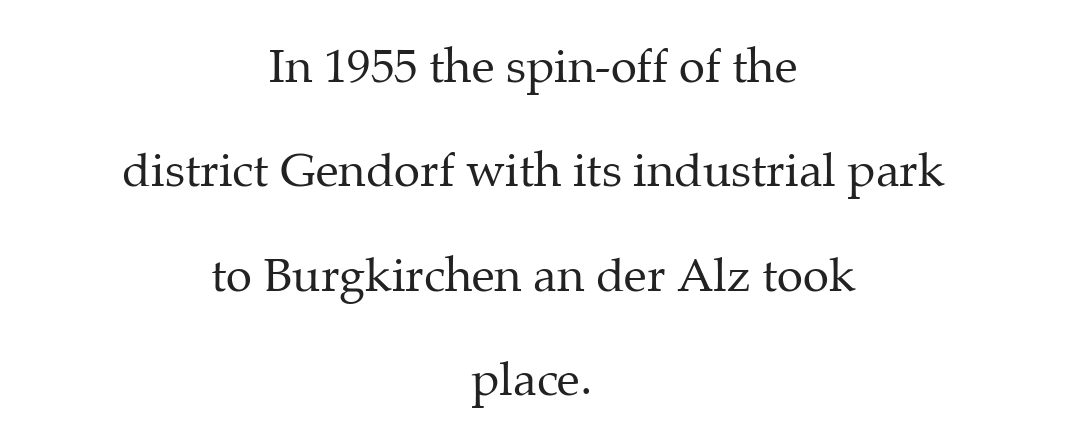
Varying glyph widths throughout — classic text-font behaviour. The font is comparable to plain body text, perhaps lighter. Quick note: interline space is abundant. Every character sits straight up, as roman type does. Words float on clear page, feet unadorned. What stands out about the letter spacing? Nothing — it is the standard amount.
